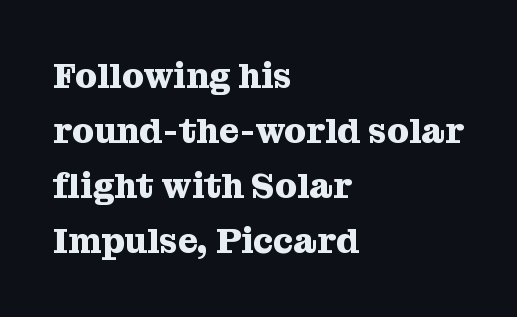
Q: Is the text bold? A: Yes.
Q: Is the text italic (slanted)? A: No, it is upright.
Q: Is the typeface a serif or a sans-serif typeface? A: Serif.
Q: Is the text underlined? A: No.
Q: How is the paragraph aligned? A: Left-aligned.
Q: Is the spacing between letters normal or unusually wide? A: Normal.
Q: Is the spacing between lines tight, normal or loose? A: Normal.
Q: Width (condensed, normal, or wide)? A: Normal.
Q: Stroke contrast? A: Medium.
Q: x-height? A: Medium.
Q: Monospaced? A: No.
